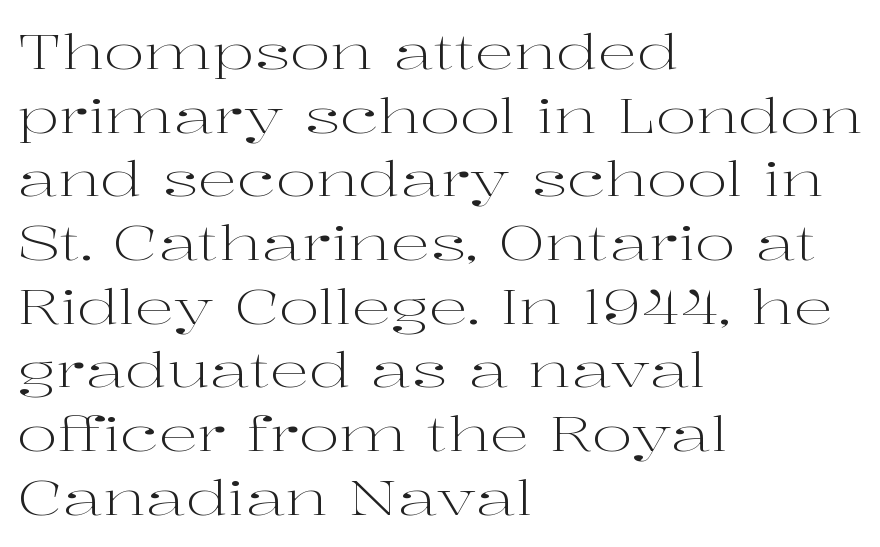
The image shows 49 px light, wide serif type, upright; set left-aligned, normal line spacing (1.3x), normal letter spacing, not underlined; high stroke contrast and a medium x-height.
